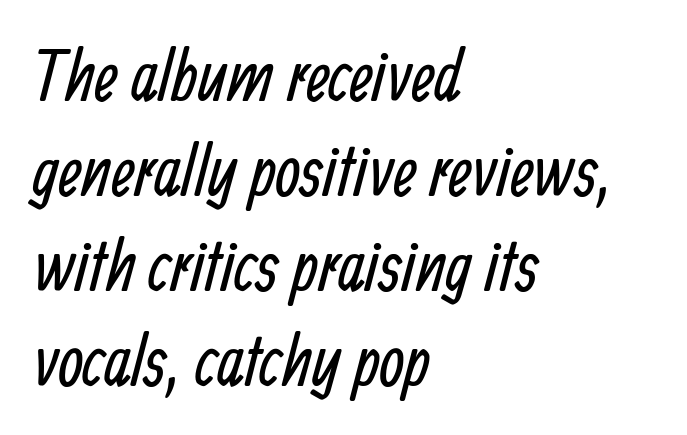
Q: Is the text bold? A: No.
Q: Is the typeface a serif or a sans-serif typeface? A: Sans-serif.
Q: Is the text underlined? A: No.
Q: How is the paragraph aligned? A: Left-aligned.
Q: Is the spacing between letters normal or unusually wide? A: Normal.
Q: Is the spacing between lines tight, normal or loose? A: Normal.
Q: Width (condensed, normal, or wide)? A: Condensed.
Q: Stroke contrast? A: Low.
Q: x-height? A: Medium.
Q: Monospaced? A: No.
